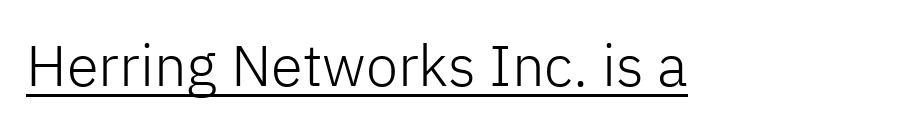
{"serif": "no", "italic": "no", "bold": "no", "weight": "light", "width": "normal", "stroke_contrast": "low", "x_height": "medium", "monospaced": "no", "underline": "yes", "letter_spacing": "normal", "letter_spacing_em": 0.0, "glyph_px": 58}
